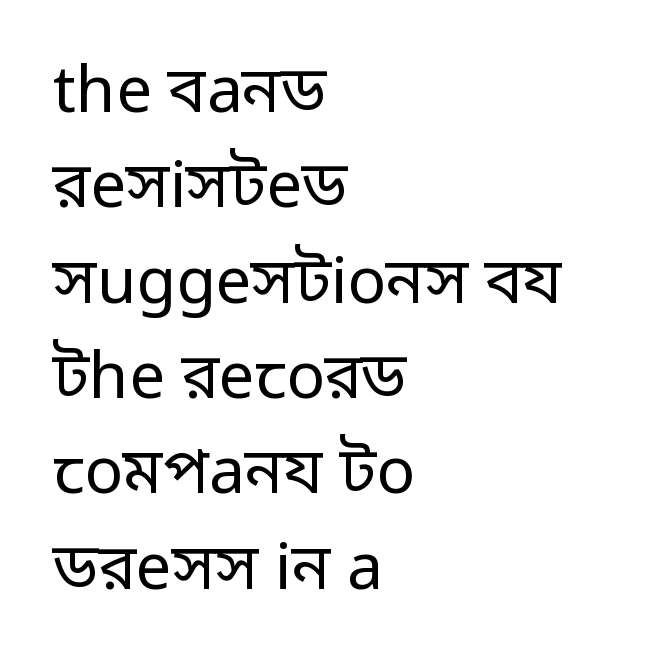
Q: Is the text bold? A: No.
Q: Is the text italic (slanted)? A: No, it is upright.
Q: Is the typeface a serif or a sans-serif typeface? A: Sans-serif.
Q: Is the text underlined? A: No.
Q: How is the paragraph aligned? A: Left-aligned.
Q: Is the spacing between letters normal or unusually wide? A: Normal.
Q: Is the spacing between lines tight, normal or loose? A: Normal.
Q: Width (condensed, normal, or wide)? A: Normal.
Q: Stroke contrast? A: Low.
Q: x-height? A: Medium.
Q: Monospaced? A: No.
